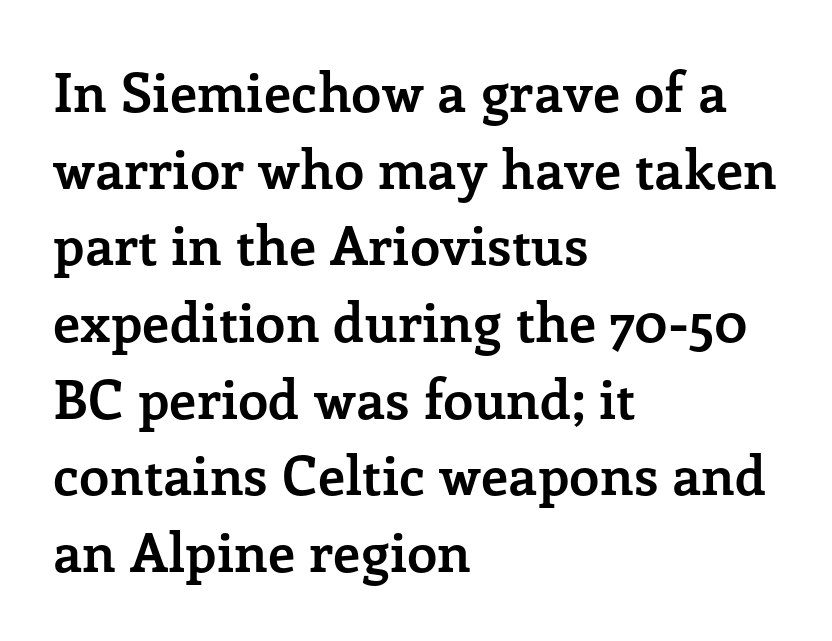
{"serif": "yes", "italic": "no", "bold": "yes", "weight": "semibold", "width": "normal", "stroke_contrast": "low", "x_height": "medium", "monospaced": "no", "underline": "no", "align": "left", "line_spacing": "normal", "line_spacing_ratio": 1.42, "letter_spacing": "normal", "letter_spacing_em": 0.0, "glyph_px": 54}
